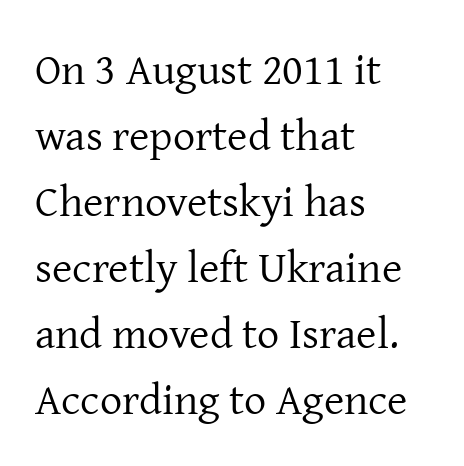
{"serif": "yes", "italic": "no", "bold": "no", "weight": "regular", "width": "normal", "stroke_contrast": "low", "x_height": "medium", "monospaced": "no", "underline": "no", "align": "left", "line_spacing": "normal", "line_spacing_ratio": 1.5, "letter_spacing": "normal", "letter_spacing_em": 0.0, "glyph_px": 44}
